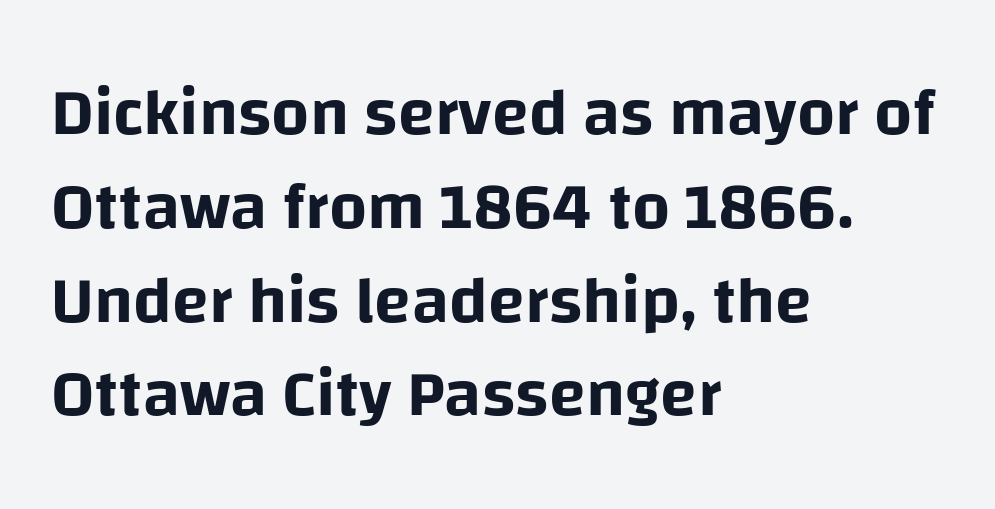
{"serif": "no", "italic": "no", "width": "normal", "stroke_contrast": "low", "x_height": "large", "monospaced": "no", "underline": "no", "align": "left", "line_spacing": "normal", "line_spacing_ratio": 1.4, "letter_spacing": "normal", "letter_spacing_em": 0.0, "glyph_px": 67}
